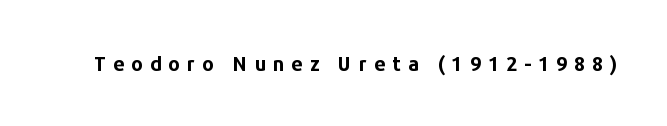
{"italic": "no", "bold": "yes", "underline": "no", "letter_spacing": "wide", "letter_spacing_em": 0.34, "glyph_px": 20}
